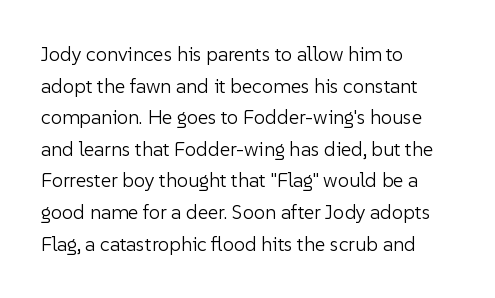
{"italic": "no", "bold": "no", "underline": "no", "align": "left", "line_spacing": "normal", "line_spacing_ratio": 1.58, "letter_spacing": "normal", "letter_spacing_em": 0.0, "glyph_px": 20}
